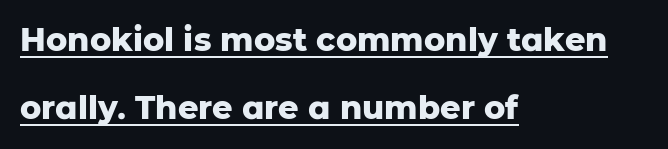
Q: Is the text bold? A: Yes.
Q: Is the text italic (slanted)? A: No, it is upright.
Q: Is the typeface a serif or a sans-serif typeface? A: Sans-serif.
Q: Is the text underlined? A: Yes.
Q: How is the paragraph aligned? A: Left-aligned.
Q: Is the spacing between letters normal or unusually wide? A: Normal.
Q: Is the spacing between lines tight, normal or loose? A: Loose.
Q: Width (condensed, normal, or wide)? A: Normal.
Q: Stroke contrast? A: Low.
Q: x-height? A: Medium.
Q: Monospaced? A: No.
